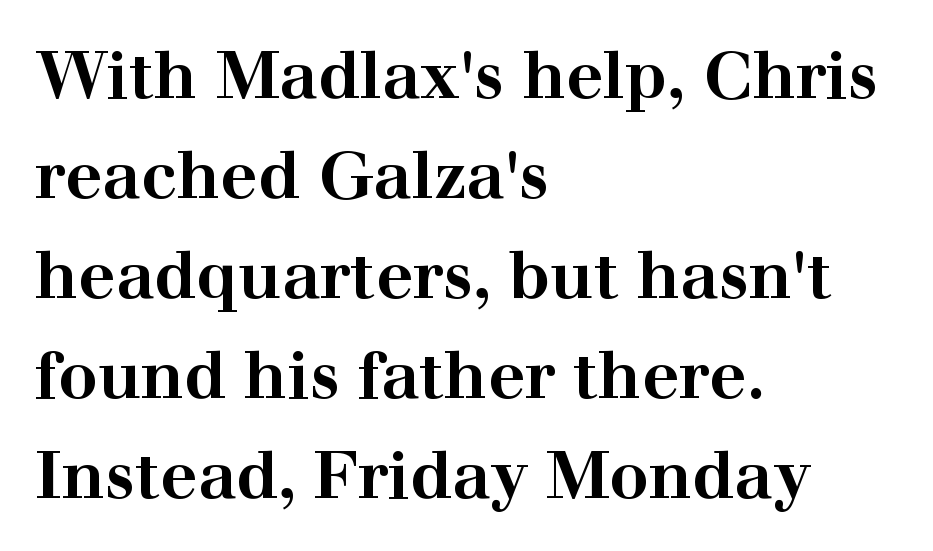
{"serif": "yes", "italic": "no", "bold": "yes", "weight": "bold", "width": "wide", "stroke_contrast": "high", "x_height": "medium", "monospaced": "no", "underline": "no", "align": "left", "line_spacing": "normal", "line_spacing_ratio": 1.54, "letter_spacing": "normal", "letter_spacing_em": 0.0, "glyph_px": 65}
